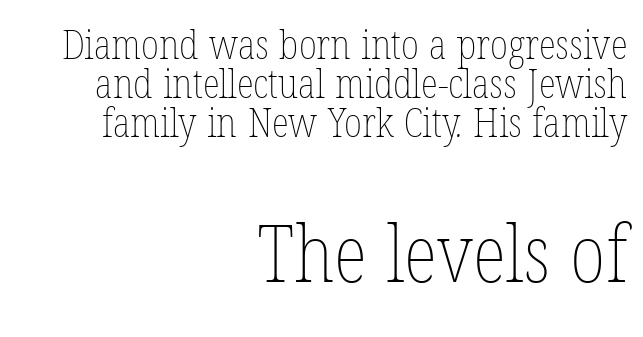
Q: Is the text bold? A: No.
Q: Is the text underlined? A: No.
Q: How is the paragraph aligned? A: Right-aligned.
Q: Is the spacing between letters normal or unusually wide? A: Normal.
Q: Is the spacing between lines tight, normal or loose? A: Tight.
Q: Which block of text is set in a larger size, the first (top) or the second (bottom)? A: The second (bottom) one.
Q: Width (condensed, normal, or wide)? A: Condensed.
Q: Stroke contrast? A: Low.
Q: x-height? A: Medium.
Q: Monospaced? A: No.
